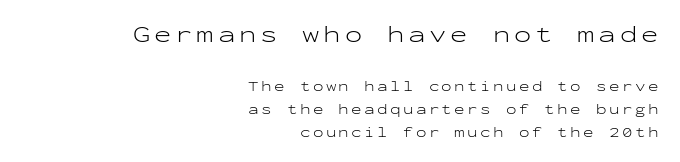
Q: Is the text bold? A: No.
Q: Is the text italic (slanted)? A: No, it is upright.
Q: Is the text underlined? A: No.
Q: How is the paragraph aligned? A: Right-aligned.
Q: Is the spacing between lines tight, normal or loose? A: Normal.
Q: Which block of text is set in a larger size, the first (top) or the second (bottom)? A: The first (top) one.
